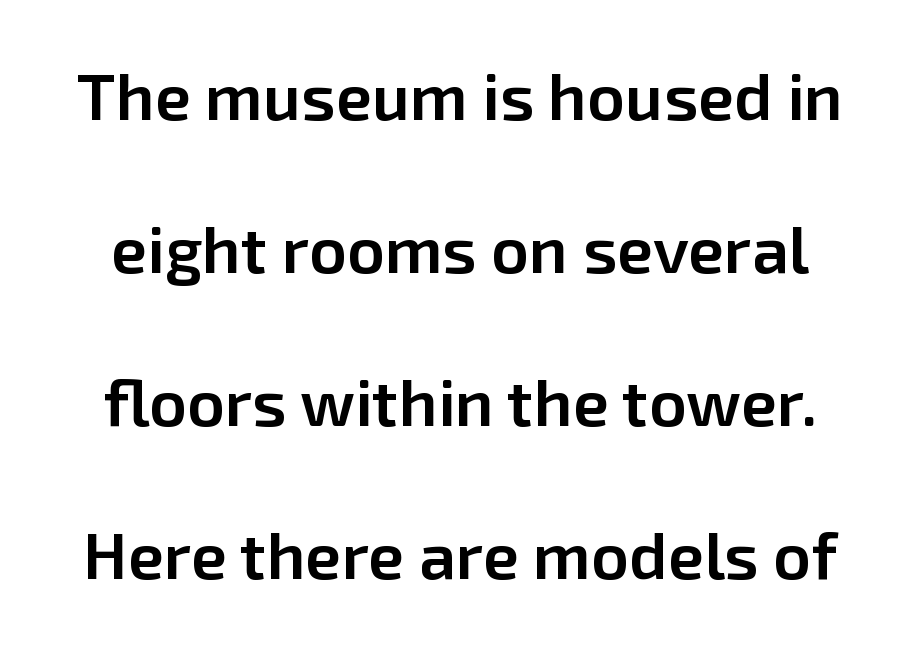
Is there any slant? The stems are plumb. Each glyph is drawn with semibold strokes, heavier than normal yet not fully bold. Loosely led — the rows are spread out. The rendering shows plain stroke endings on the letterforms — a sans-serif design. Has an underline been added? It has not. A typesetter would call this proportional, since set widths differ per character.
